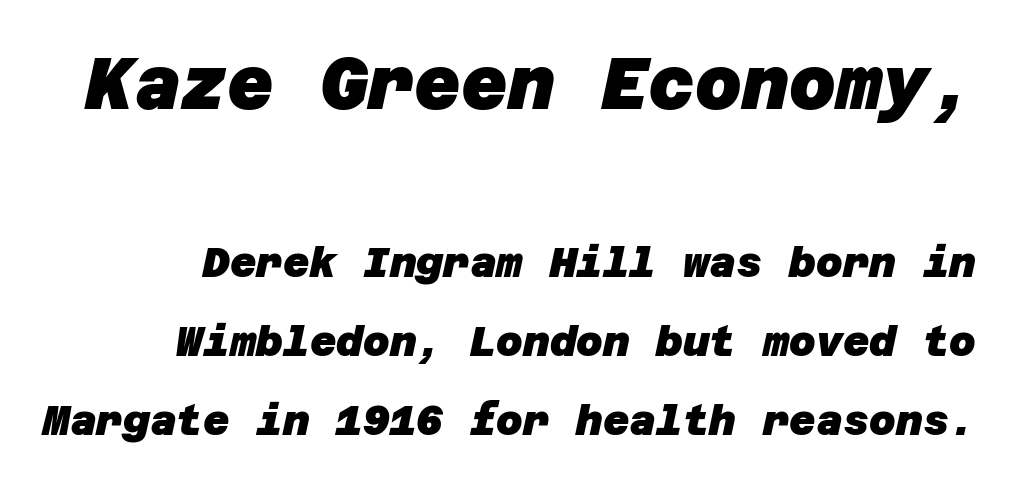
Q: Is the text bold? A: Yes.
Q: Is the typeface a serif or a sans-serif typeface? A: Sans-serif.
Q: Is the text underlined? A: No.
Q: Is the spacing between letters normal or unusually wide? A: Normal.
Q: Is the spacing between lines tight, normal or loose? A: Loose.
Q: Which block of text is set in a larger size, the first (top) or the second (bottom)? A: The first (top) one.
Q: Width (condensed, normal, or wide)? A: Normal.
Q: Stroke contrast? A: Low.
Q: x-height? A: Large.
